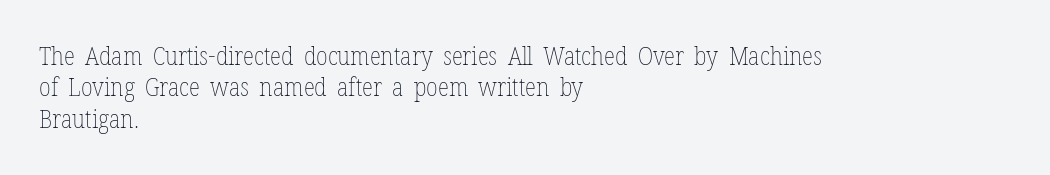
The image shows 26 px text type, upright; set left-aligned, line spacing 1.21x, normal letter spacing, not underlined.
